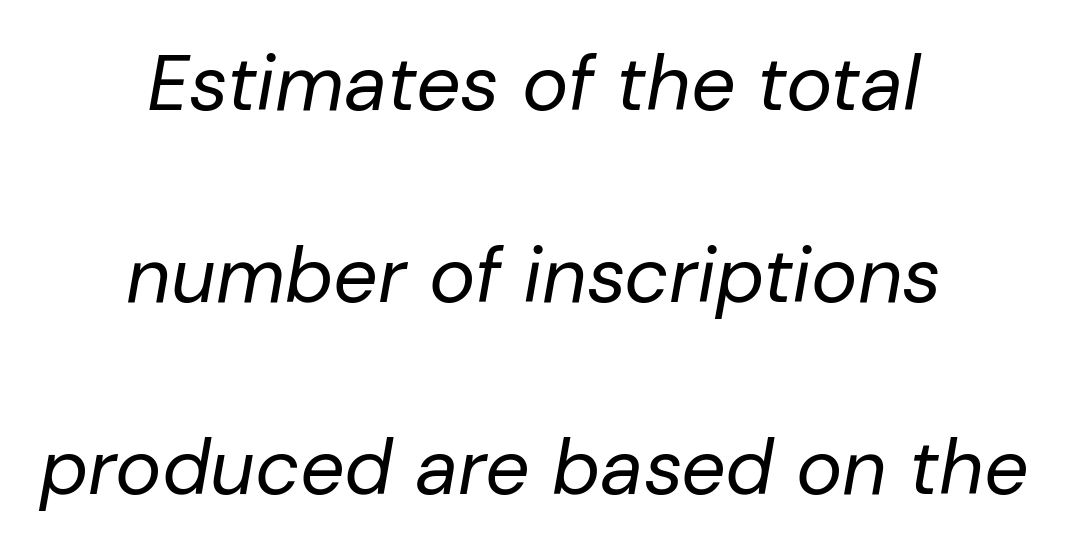
The image shows 78 px regular-weight type, italic (leaning right); set centered, loose line spacing (2.46x), normal letter spacing, not underlined; low stroke contrast and a medium x-height.
